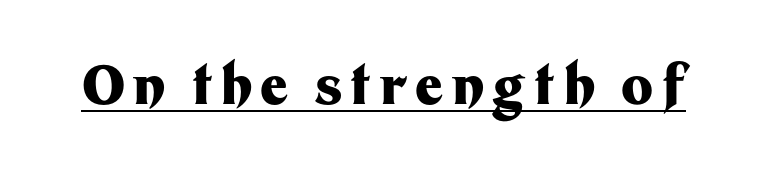
{"serif": "no", "italic": "no", "bold": "yes", "weight": "heavy", "width": "normal", "stroke_contrast": "medium", "x_height": "medium", "monospaced": "no", "underline": "yes", "glyph_px": 54}
